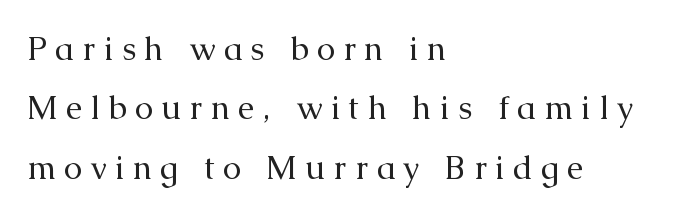
{"serif": "yes", "italic": "no", "bold": "no", "weight": "regular", "width": "normal", "stroke_contrast": "medium", "x_height": "medium", "monospaced": "no", "underline": "no", "align": "left", "line_spacing_ratio": 1.8, "letter_spacing": "wide", "letter_spacing_em": 0.25, "glyph_px": 33}
